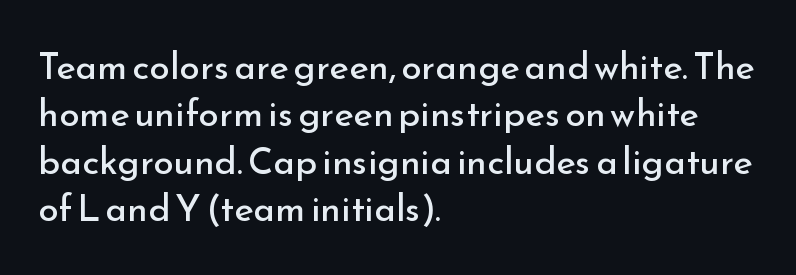
The image shows 37 px regular-weight sans-serif type, upright; set left-aligned, normal line spacing (1.28x), normal letter spacing, not underlined; low stroke contrast and a small x-height.
